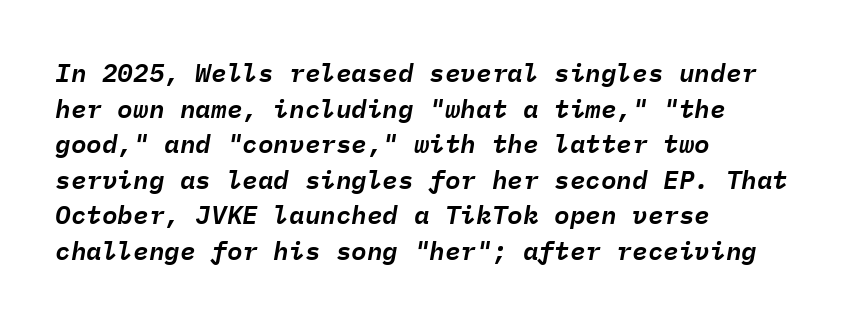
Quick note: italic. Students, note that the glyphs here touch the page at normal intervals. A typesetter would call this leading conventional body-copy spacing. Underlining? Definitely not there.
